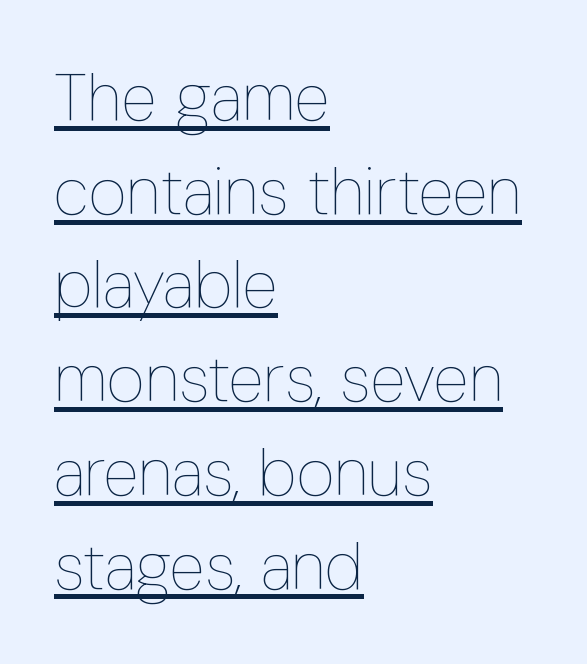
Q: Is the text bold? A: No.
Q: Is the text italic (slanted)? A: No, it is upright.
Q: Is the text underlined? A: Yes.
Q: How is the paragraph aligned? A: Left-aligned.
Q: Is the spacing between letters normal or unusually wide? A: Normal.
Q: Is the spacing between lines tight, normal or loose? A: Normal.
Q: Width (condensed, normal, or wide)? A: Condensed.
Q: Stroke contrast? A: Low.
Q: x-height? A: Medium.
Q: Monospaced? A: No.
